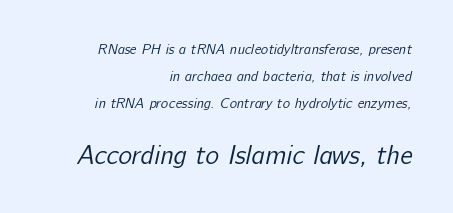
{"bold": "no", "underline": "no", "align": "right", "line_spacing": "loose", "line_spacing_ratio": 1.92, "letter_spacing": "normal", "letter_spacing_em": 0.0, "larger_block": "second", "size_ratio": 1.86, "glyph_px": 26}
